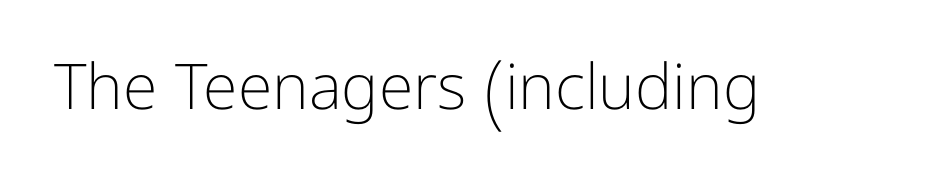
A typesetter would call this zero additional tracking. Note the varied advance widths — an 'i' is clearly narrower than an 'm'. This sample uses a sans-serif face. Is the stroke heavy? The answer is a plain regular-or-lighter. Check under the words: just untouched page.
